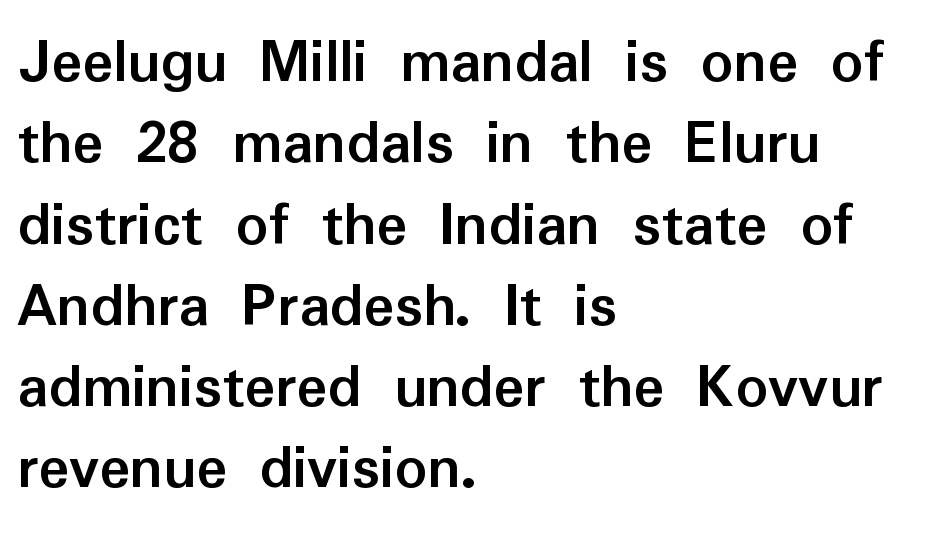
{"serif": "no", "italic": "no", "bold": "yes", "weight": "semibold", "width": "normal", "stroke_contrast": "low", "x_height": "medium", "monospaced": "no", "underline": "no", "align": "left", "line_spacing": "normal", "line_spacing_ratio": 1.27, "letter_spacing": "normal", "letter_spacing_em": 0.0, "glyph_px": 64}
